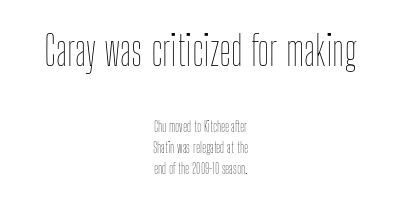
The image shows 41 px thin, condensed type, upright; set centered, normal line spacing (1.48x), normal letter spacing, not underlined; the first (top) block is 2.93x larger; low stroke contrast and a medium x-height.
